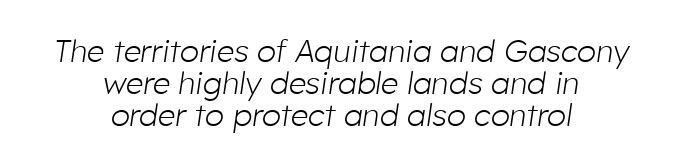
Q: Is the text bold? A: No.
Q: Is the text italic (slanted)? A: Yes, it leans right by about 8 degrees.
Q: Is the text underlined? A: No.
Q: How is the paragraph aligned? A: Centered.
Q: Is the spacing between letters normal or unusually wide? A: Normal.
Q: Is the spacing between lines tight, normal or loose? A: Tight.
Q: Width (condensed, normal, or wide)? A: Normal.
Q: Stroke contrast? A: Low.
Q: x-height? A: Medium.
Q: Monospaced? A: No.
